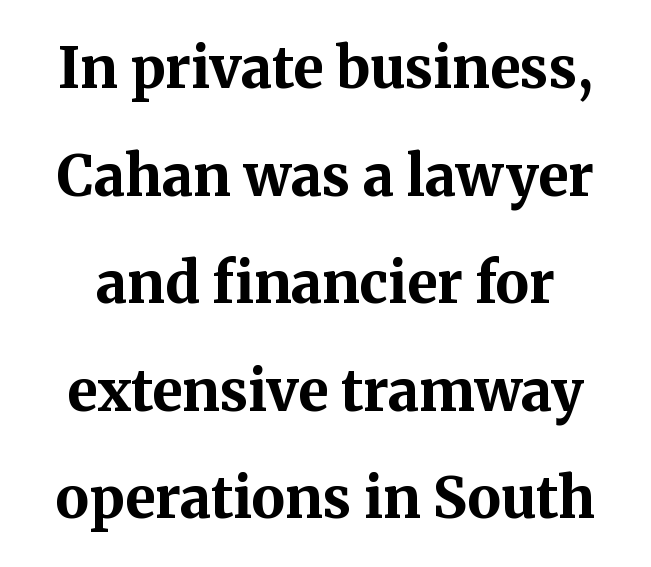
Q: Is the text bold? A: Yes.
Q: Is the text italic (slanted)? A: No, it is upright.
Q: Is the typeface a serif or a sans-serif typeface? A: Serif.
Q: Is the text underlined? A: No.
Q: Is the spacing between letters normal or unusually wide? A: Normal.
Q: Is the spacing between lines tight, normal or loose? A: Loose.
Q: Width (condensed, normal, or wide)? A: Normal.
Q: Stroke contrast? A: Medium.
Q: x-height? A: Medium.
Q: Monospaced? A: No.
